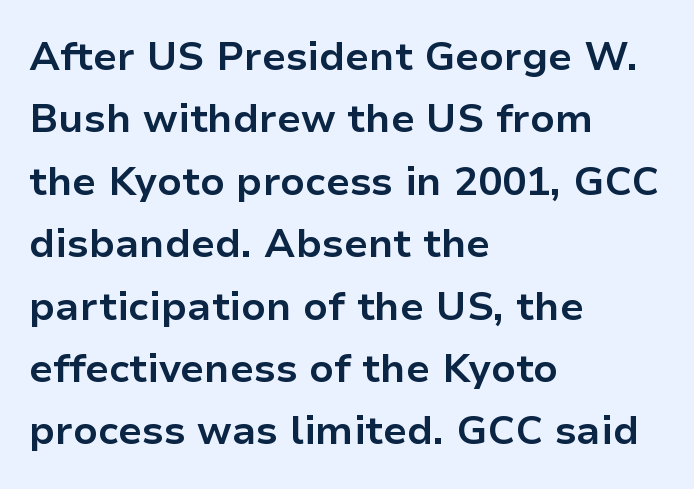
The image shows 40 px bold sans-serif type, upright; set left-aligned, normal line spacing (1.56x), normal letter spacing, not underlined; low stroke contrast and a medium x-height.
